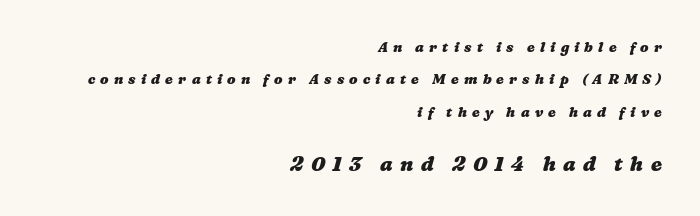
The image shows 20 px bold type; set right-aligned, loose line spacing (2.32x), unusually wide letter spacing (+0.37 em), not underlined; the second (bottom) block is 1.43x larger.
